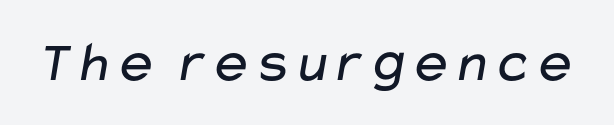
Check where the strokes stop: nothing finishes them off — pure sans. Stroke mass is kept to a normal reading level or below. Between one letter and the next there's only the usual sliver of space. Has an underline been added? It has not.
